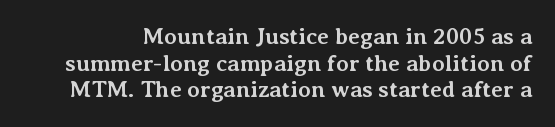
Q: Is the text bold? A: Yes.
Q: Is the text italic (slanted)? A: No, it is upright.
Q: Is the text underlined? A: No.
Q: Is the spacing between letters normal or unusually wide? A: Normal.
